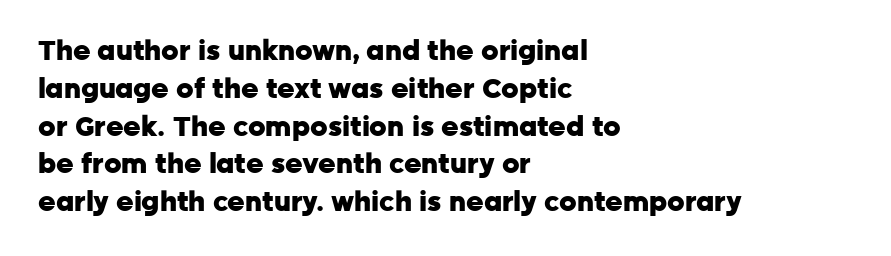
Line spacing here is normal. The baseline area is clear. This sample uses an upright cut, with every glyph sitting square on the baseline. These lines keep a tight, regular rhythm from letter to letter. Line beginnings align vertically; line endings do not.
